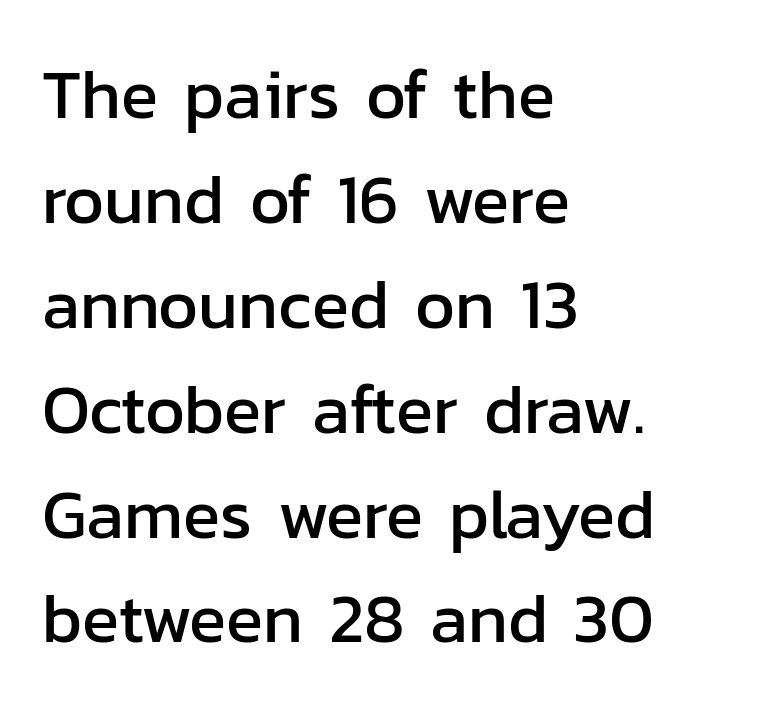
Normally led — the rows are evenly, conventionally spaced. Every row of glyphs begins at an identical x-position on the left. Is this a fixed-width face? No — the glyphs have proportional, varying widths. Check under the words: just untouched page. The glyphs in this specimen are sans serif. Students, note that the glyphs here touch the page at normal intervals.
